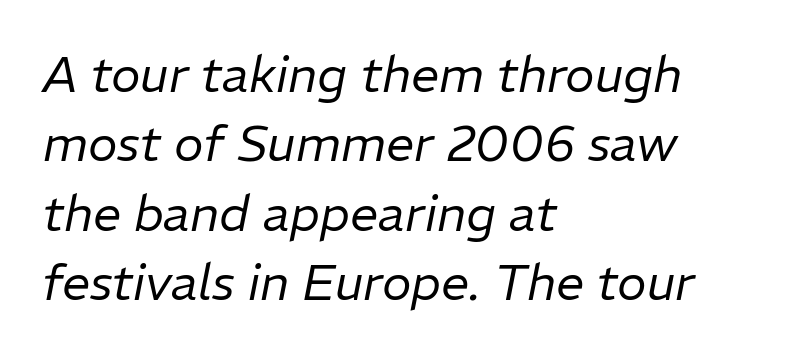
{"italic": "yes", "lean": "right", "slant_degrees": 11, "bold": "no", "weight": "regular", "width": "normal", "stroke_contrast": "low", "x_height": "medium", "monospaced": "no", "underline": "no", "align": "left", "line_spacing": "normal", "line_spacing_ratio": 1.39, "letter_spacing": "normal", "letter_spacing_em": 0.0, "glyph_px": 50}
